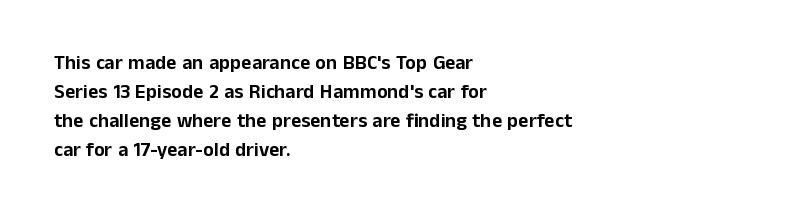
The image shows 20 px text type, upright; set left-aligned, normal line spacing (1.45x), normal letter spacing, not underlined.
